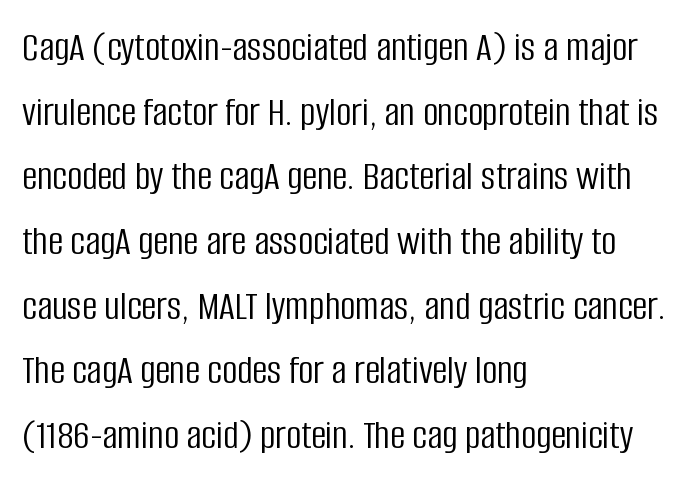
Q: Is the text bold? A: No.
Q: Is the text italic (slanted)? A: No, it is upright.
Q: Is the typeface a serif or a sans-serif typeface? A: Sans-serif.
Q: Is the text underlined? A: No.
Q: How is the paragraph aligned? A: Left-aligned.
Q: Is the spacing between letters normal or unusually wide? A: Normal.
Q: Is the spacing between lines tight, normal or loose? A: Normal.
Q: Width (condensed, normal, or wide)? A: Condensed.
Q: Stroke contrast? A: Low.
Q: x-height? A: Large.
Q: Monospaced? A: No.
